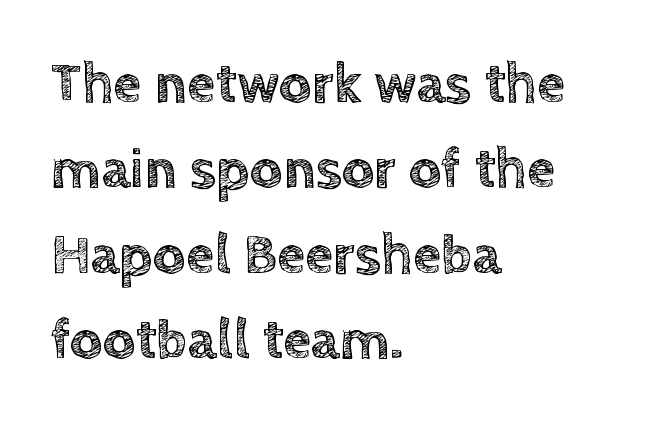
Q: Is the text italic (slanted)? A: No, it is upright.
Q: Is the text underlined? A: No.
Q: How is the paragraph aligned? A: Left-aligned.
Q: Is the spacing between letters normal or unusually wide? A: Normal.
Q: Is the spacing between lines tight, normal or loose? A: Normal.
Q: Width (condensed, normal, or wide)? A: Normal.
Q: x-height? A: Large.
Q: Monospaced? A: No.
